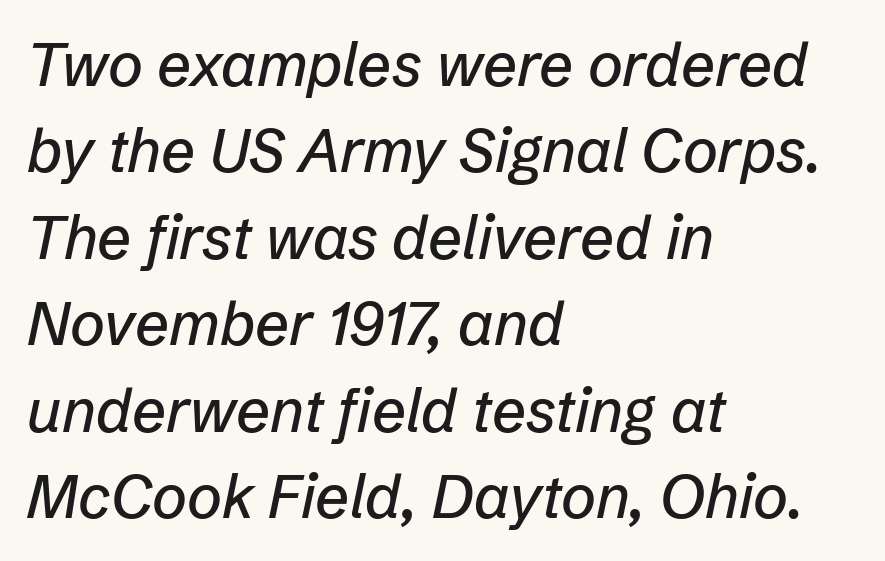
The image shows 60 px text type, italic (leaning right); set left-aligned, normal line spacing (1.44x), normal letter spacing, not underlined; low stroke contrast and a medium x-height.
